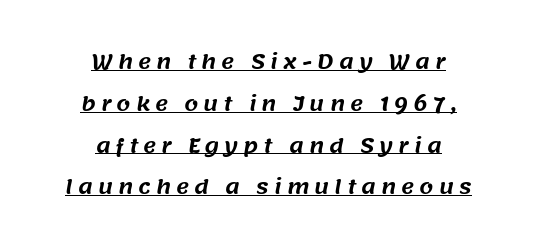
{"underline": "yes", "align": "center", "line_spacing": "loose", "line_spacing_ratio": 2.09, "letter_spacing": "wide", "letter_spacing_em": 0.25, "glyph_px": 20}
